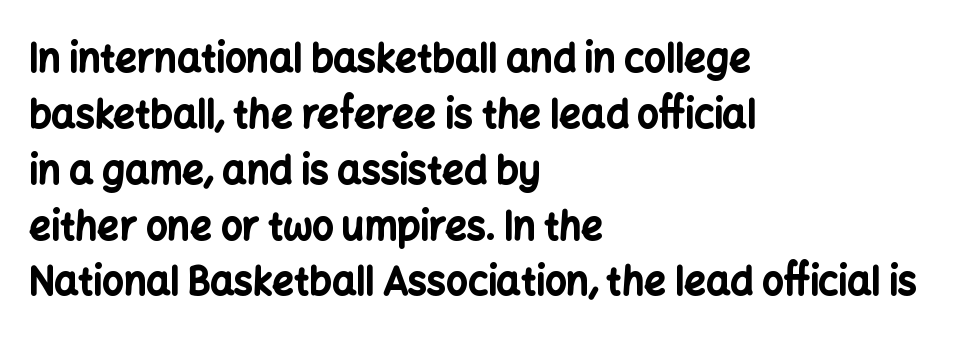
Q: Is the text bold? A: Yes.
Q: Is the text italic (slanted)? A: No, it is upright.
Q: Is the typeface a serif or a sans-serif typeface? A: Sans-serif.
Q: Is the text underlined? A: No.
Q: How is the paragraph aligned? A: Left-aligned.
Q: Is the spacing between letters normal or unusually wide? A: Normal.
Q: Is the spacing between lines tight, normal or loose? A: Normal.
Q: Width (condensed, normal, or wide)? A: Normal.
Q: Stroke contrast? A: Low.
Q: x-height? A: Medium.
Q: Monospaced? A: No.
